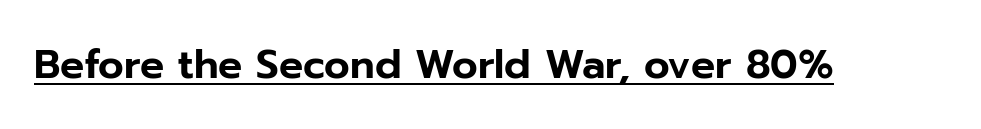
The glyphs are accompanied by a horizontal stroke just below them. When letters stand straight like this, we call the style roman or upright. A typesetter would call this proportional, since set widths differ per character. A typesetter would call this zero additional tracking.
